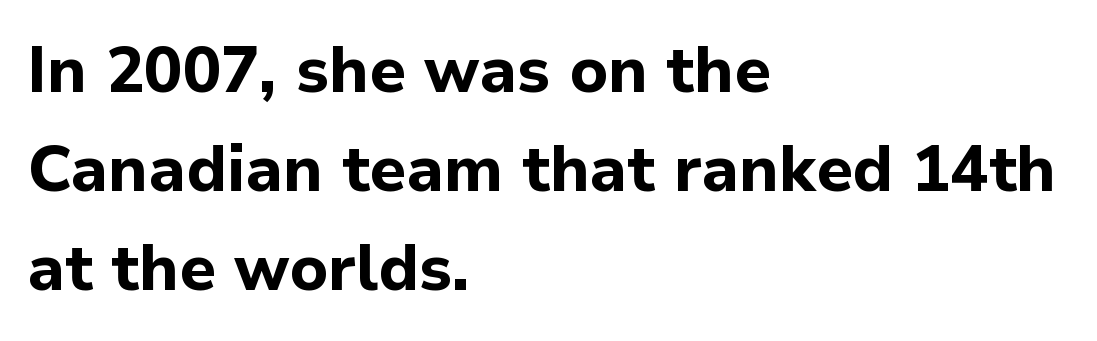
Grotesque or geometric, the face here clearly has no serifs. Successive baselines arrive at the customary interval. In terms of posture, this sample is upright. The setting favours the left margin, as ordinary paragraphs usually do.
